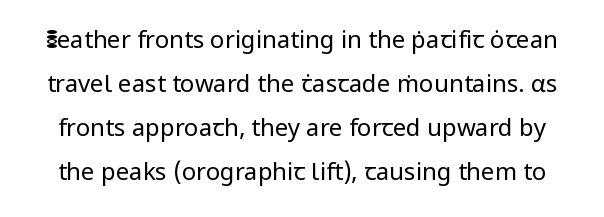
{"italic": "no", "bold": "no", "underline": "no", "line_spacing_ratio": 1.84, "letter_spacing": "normal", "letter_spacing_em": 0.0, "glyph_px": 24}
